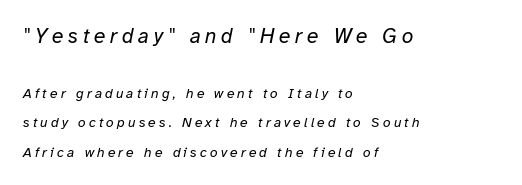
{"italic": "yes", "lean": "right", "slant_degrees": 12, "bold": "no", "underline": "no", "align": "left", "line_spacing": "loose", "line_spacing_ratio": 2.1, "letter_spacing": "wide", "letter_spacing_em": 0.22, "larger_block": "first", "size_ratio": 1.5, "glyph_px": 21}
